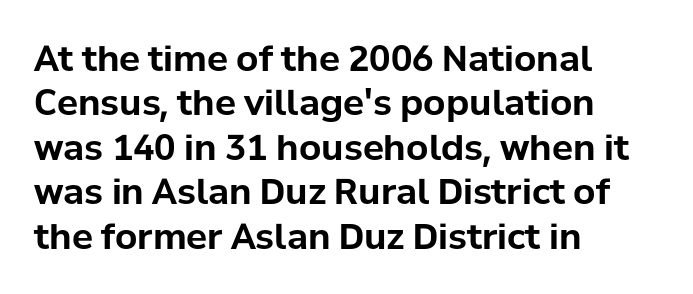
The image shows 35 px bold sans-serif type, upright; set left-aligned, normal line spacing (1.27x), normal letter spacing, not underlined; low stroke contrast and a medium x-height.
